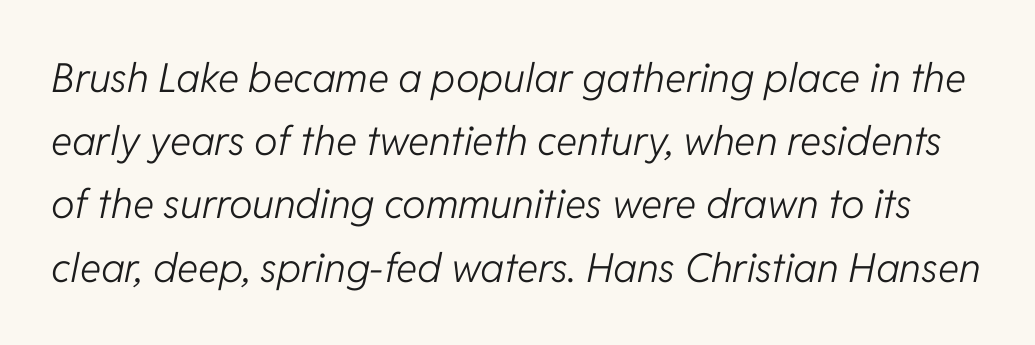
Q: Is the text bold? A: No.
Q: Is the text italic (slanted)? A: Yes, it leans right by about 11 degrees.
Q: Is the text underlined? A: No.
Q: Is the spacing between letters normal or unusually wide? A: Normal.
Q: Is the spacing between lines tight, normal or loose? A: Normal.
Q: Width (condensed, normal, or wide)? A: Normal.
Q: Stroke contrast? A: Low.
Q: x-height? A: Medium.
Q: Monospaced? A: No.
